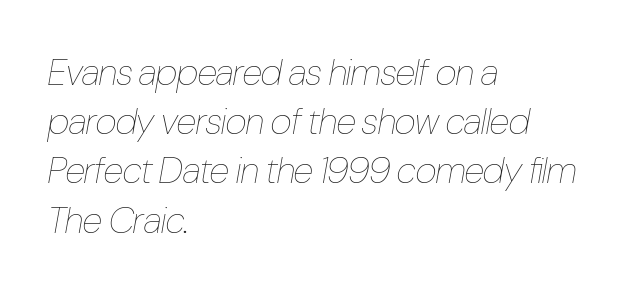
The image shows 37 px thin, condensed type, italic (leaning right); set left-aligned, normal line spacing (1.33x), normal letter spacing, not underlined; low stroke contrast and a medium x-height.
